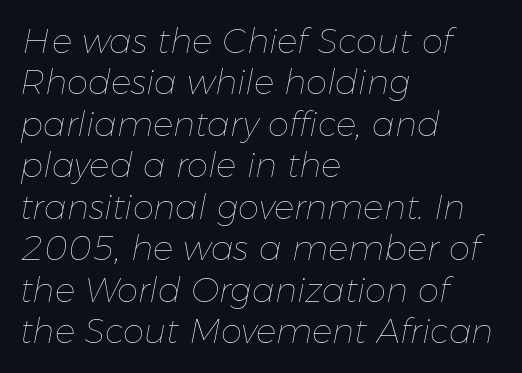
The image shows 34 px thin type, italic (leaning right); set left-aligned, line spacing 1.22x, normal letter spacing, not underlined; low stroke contrast and a medium x-height.
